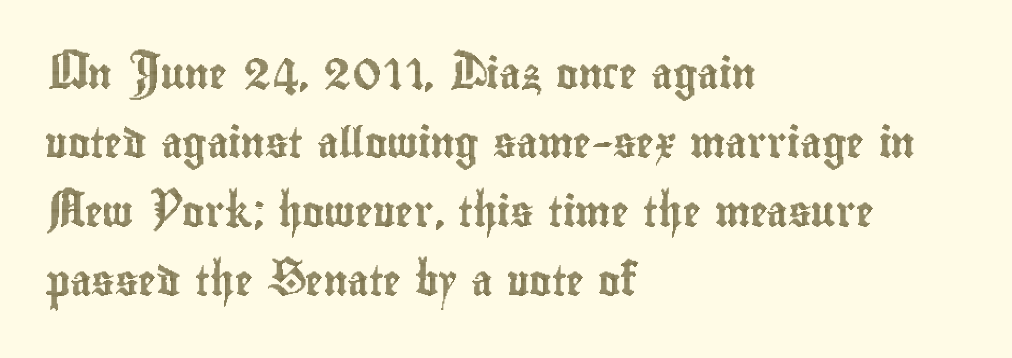
Short note: letters normally spaced. Regarding leading, the lines here are spaced well apart. The passage shown is not underscored anywhere. This sample has the flowing, uneven cadence of proportional lettering. A student would call this left alignment; a typographer would say flush left, rag right. A typesetter would mark this as roman, not italic.
